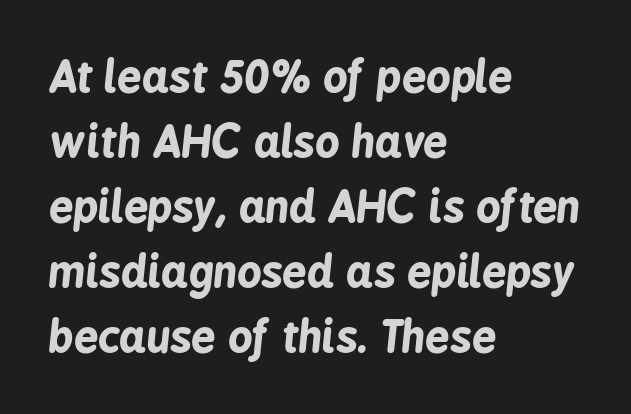
{"italic": "yes", "lean": "right", "slant_degrees": 6, "bold": "yes", "weight": "bold", "width": "condensed", "stroke_contrast": "low", "x_height": "medium", "monospaced": "no", "underline": "no", "align": "left", "line_spacing": "normal", "line_spacing_ratio": 1.51, "letter_spacing": "normal", "letter_spacing_em": 0.0, "glyph_px": 43}
